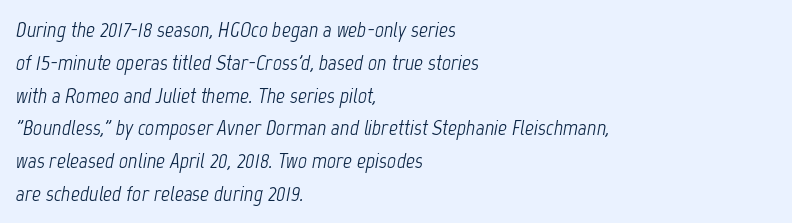
Nothing unusual about the tracking: characters are spaced as the font intends. This reads as an unemphasized weight, regular at the heaviest. The paragraph shown leans on its left margin. Does the lettering tilt? It does — this is italic. Reading down the column, the eye jumps a familiar distance to each next line.
